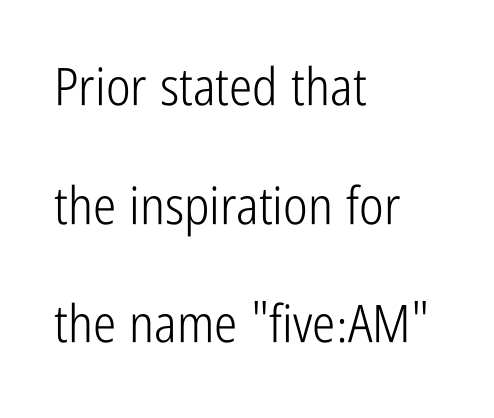
{"serif": "no", "italic": "no", "bold": "no", "weight": "light", "width": "condensed", "stroke_contrast": "low", "x_height": "medium", "monospaced": "no", "underline": "no", "align": "left", "line_spacing": "loose", "line_spacing_ratio": 2.28, "letter_spacing": "normal", "letter_spacing_em": 0.0, "glyph_px": 52}
